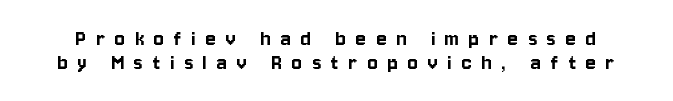
Line spacing here is tight. Check the space under the baseline: it is left empty. A roman cut, with each character standing at attention. The tracking reads as deliberately expanded to a designer's eye.
